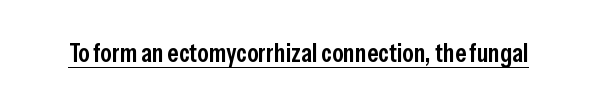
The letters stand upright; this is a roman face. This is moderately heavy type, rendered in semibold. These characters rest on top of a visible drawn line. You could call the tracking neutral — neither tight nor loose.
